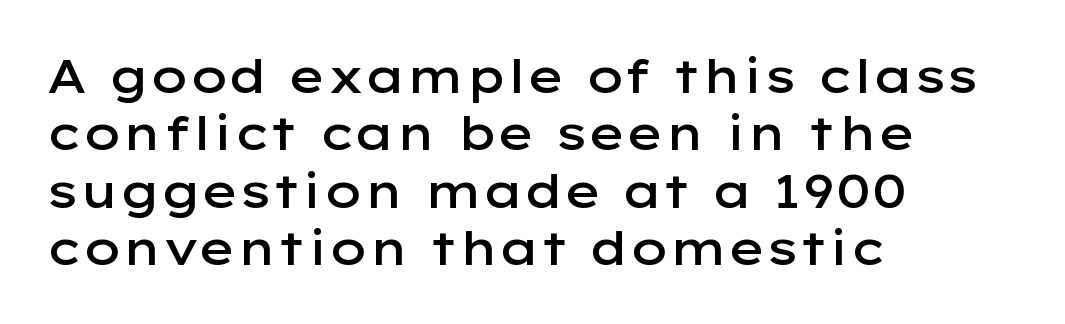
The image shows 47 px semibold, wide sans-serif type, upright; set left-aligned, line spacing 1.22x, normal letter spacing, not underlined; low stroke contrast and a medium x-height.
